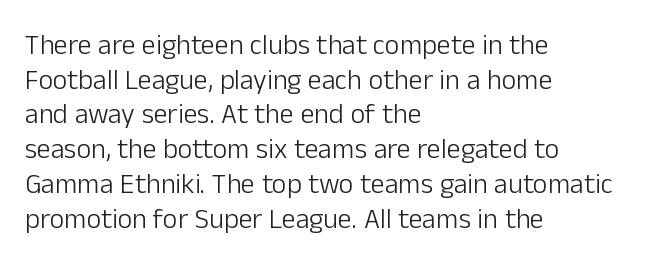
Q: Is the text bold? A: No.
Q: Is the text italic (slanted)? A: No, it is upright.
Q: Is the typeface a serif or a sans-serif typeface? A: Sans-serif.
Q: Is the text underlined? A: No.
Q: How is the paragraph aligned? A: Left-aligned.
Q: Is the spacing between letters normal or unusually wide? A: Normal.
Q: Width (condensed, normal, or wide)? A: Normal.
Q: Stroke contrast? A: Low.
Q: x-height? A: Medium.
Q: Monospaced? A: No.
